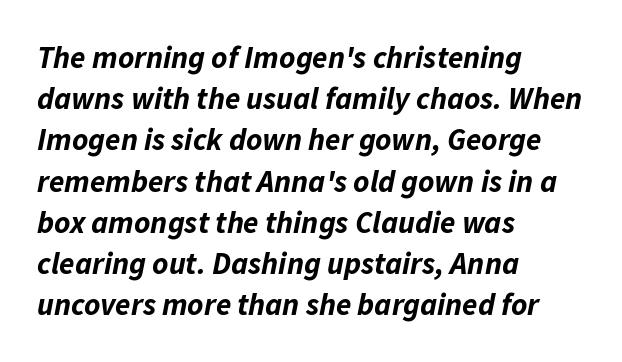
Q: Is the text bold? A: Yes.
Q: Is the text italic (slanted)? A: Yes, it leans right by about 11 degrees.
Q: Is the text underlined? A: No.
Q: How is the paragraph aligned? A: Left-aligned.
Q: Is the spacing between letters normal or unusually wide? A: Normal.
Q: Is the spacing between lines tight, normal or loose? A: Normal.
Q: Width (condensed, normal, or wide)? A: Normal.
Q: Stroke contrast? A: Low.
Q: x-height? A: Medium.
Q: Monospaced? A: No.
